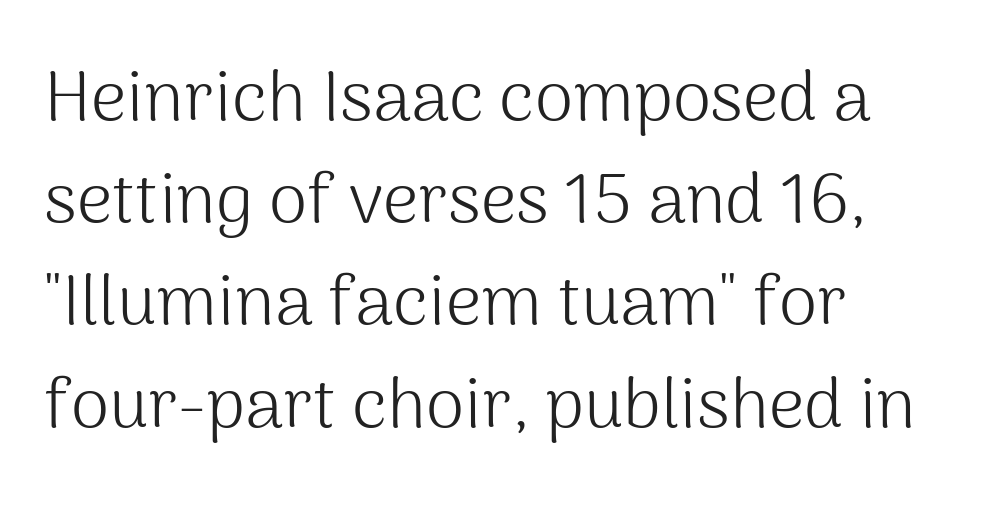
Varying glyph widths throughout — classic text-font behaviour. One glance says typical: line gaps are just what's usual. Heaviness? Minimal to ordinary, like unemphasized prose. Is this a sans? Yes — the strokes have no serifs. Caption: standard tracking, unaltered. Caption: multi-line text, flush left, ragged right.
